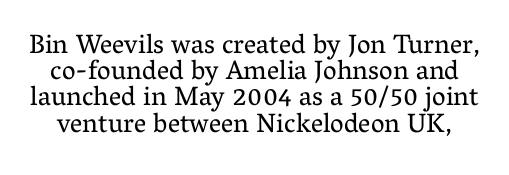
{"italic": "no", "bold": "no", "underline": "no", "line_spacing": "tight", "line_spacing_ratio": 0.97, "letter_spacing": "normal", "letter_spacing_em": 0.0, "glyph_px": 27}
